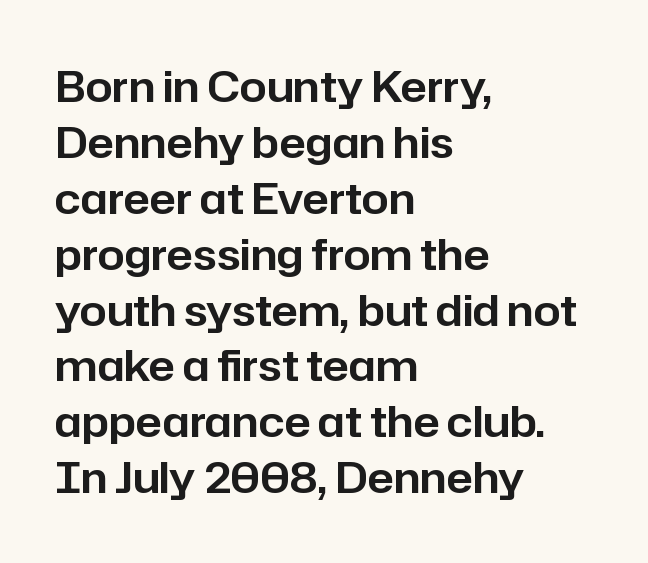
The image shows 43 px sans-serif type, upright; set left-aligned, normal line spacing (1.3x), normal letter spacing, not underlined; low stroke contrast and a medium x-height.
